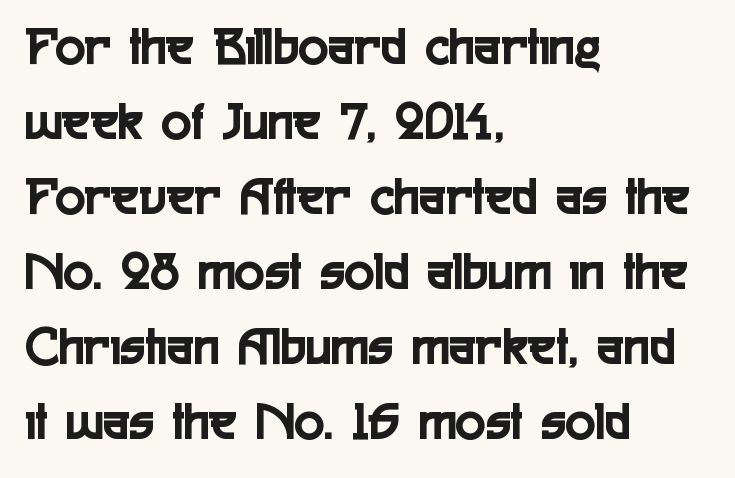
The image shows 56 px condensed sans-serif type, upright; set left-aligned, normal line spacing (1.34x), normal letter spacing, not underlined; a medium x-height.
